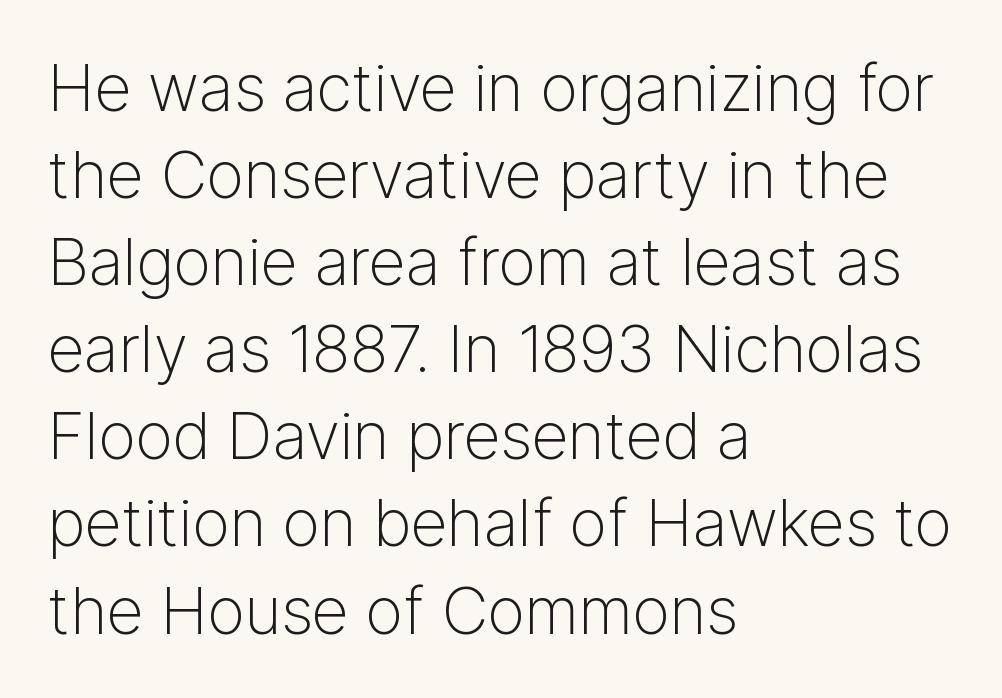
Is this a fixed-width face? No — the glyphs have proportional, varying widths. You could call the tracking neutral — neither tight nor loose. The words here are not underlined. Line beginnings align vertically; line endings do not. Designer's note — italics off, roman on.
